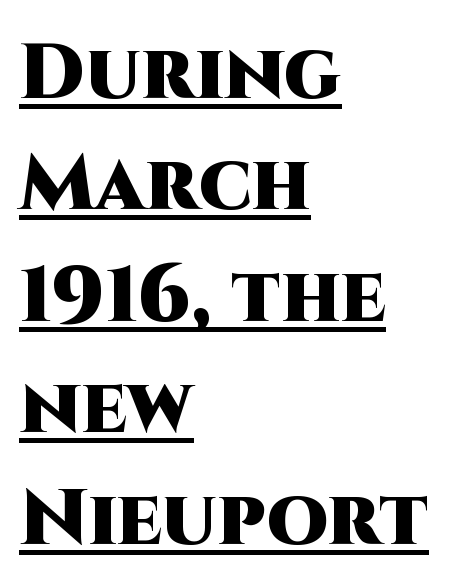
{"serif": "no", "italic": "no", "bold": "yes", "weight": "heavy", "width": "normal", "stroke_contrast": "high", "x_height": "large", "monospaced": "no", "underline": "yes", "align": "left", "line_spacing": "normal", "line_spacing_ratio": 1.41, "letter_spacing": "normal", "letter_spacing_em": 0.0, "glyph_px": 79}
